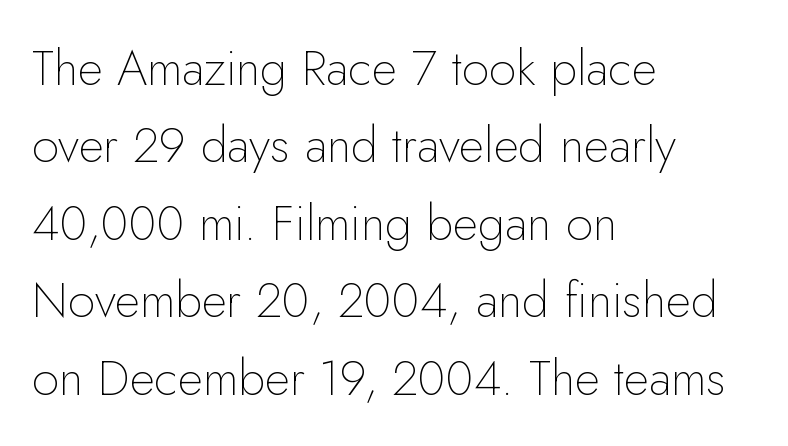
The image shows 49 px thin sans-serif type, upright; set left-aligned, normal line spacing (1.58x), normal letter spacing, not underlined; low stroke contrast and a small x-height.
